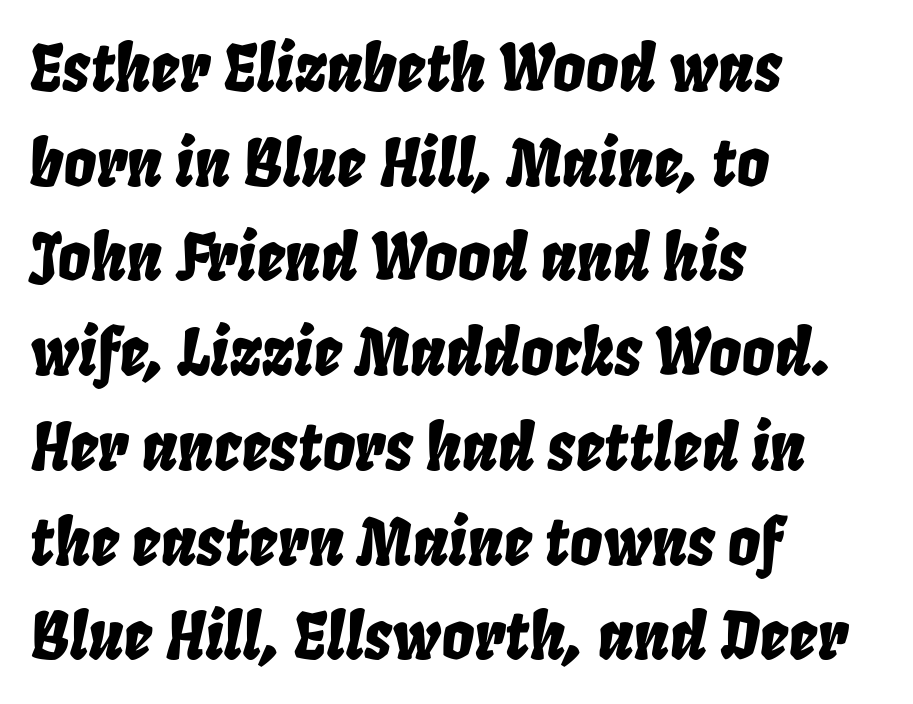
{"italic": "yes", "lean": "right", "slant_degrees": 8, "width": "condensed", "stroke_contrast": "low", "x_height": "large", "monospaced": "no", "underline": "no", "align": "left", "line_spacing": "normal", "line_spacing_ratio": 1.48, "letter_spacing": "normal", "letter_spacing_em": 0.0, "glyph_px": 64}
